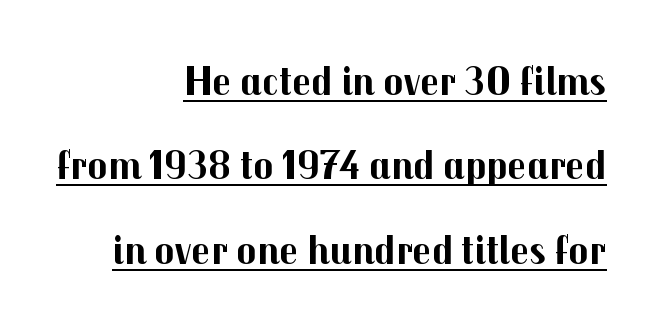
Q: Is the text bold? A: Yes.
Q: Is the text italic (slanted)? A: No, it is upright.
Q: Is the typeface a serif or a sans-serif typeface? A: Sans-serif.
Q: Is the text underlined? A: Yes.
Q: How is the paragraph aligned? A: Right-aligned.
Q: Is the spacing between letters normal or unusually wide? A: Normal.
Q: Is the spacing between lines tight, normal or loose? A: Loose.
Q: Width (condensed, normal, or wide)? A: Normal.
Q: Stroke contrast? A: Medium.
Q: x-height? A: Medium.
Q: Monospaced? A: No.
